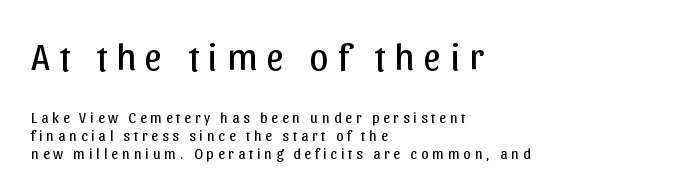
The image shows 38 px regular-weight sans-serif type, upright; set left-aligned, line spacing 1.2x, unusually wide letter spacing (+0.25 em), not underlined; the first (top) block is 2.53x larger; low stroke contrast and a medium x-height.
